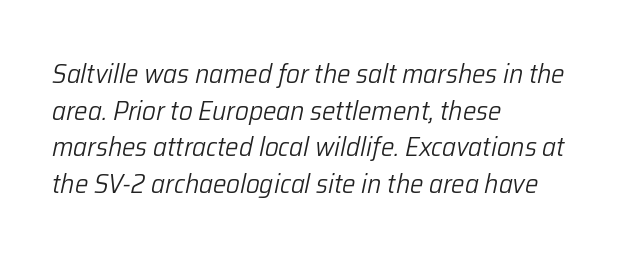
The image shows 27 px text type, italic (leaning right); set left-aligned, normal line spacing (1.36x), normal letter spacing, not underlined.
